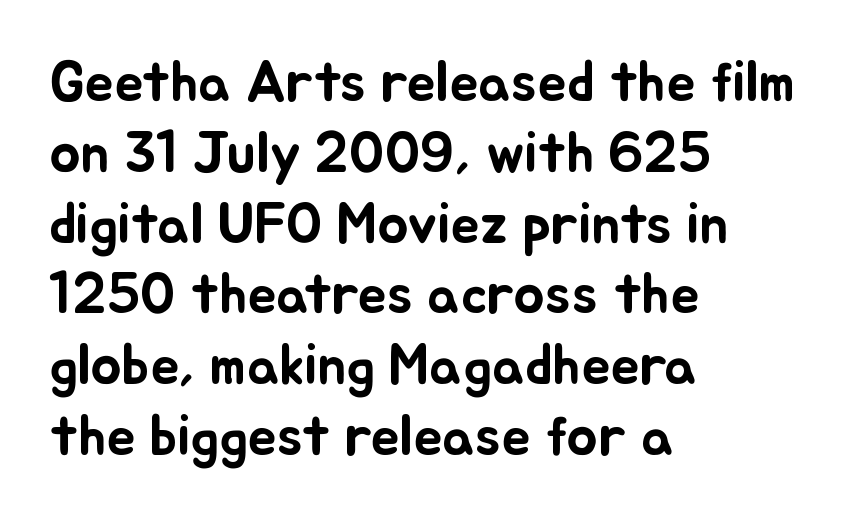
Q: Is the text italic (slanted)? A: No, it is upright.
Q: Is the text underlined? A: No.
Q: How is the paragraph aligned? A: Left-aligned.
Q: Is the spacing between letters normal or unusually wide? A: Normal.
Q: Width (condensed, normal, or wide)? A: Normal.
Q: Stroke contrast? A: Low.
Q: x-height? A: Small.
Q: Monospaced? A: No.
